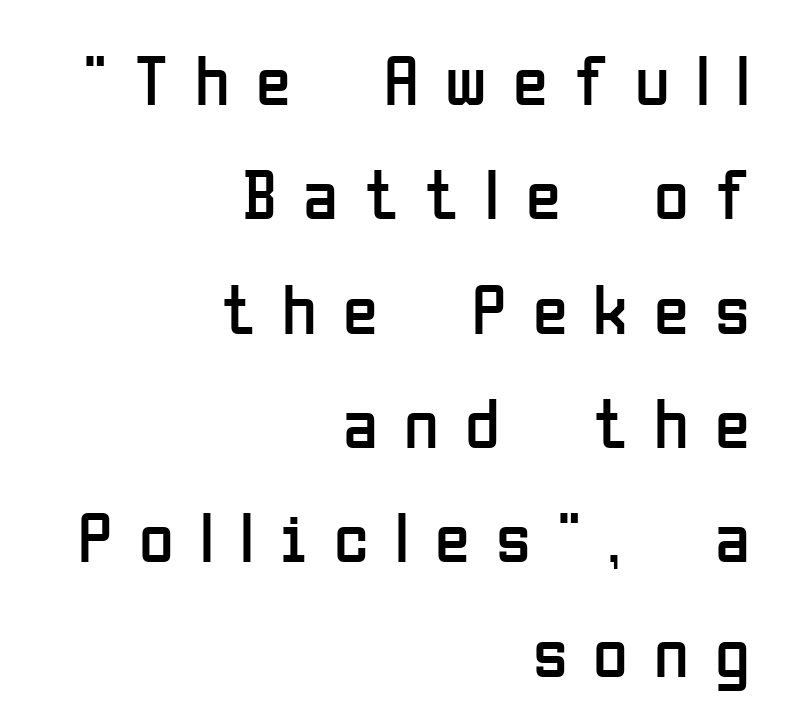
You can tell it's not italic because the verticals are truly vertical. Caption: multi-line text, flush right, ragged left. Do the characters align in a grid? No, the font is proportional. Unbolded letterforms with no extra heft.
